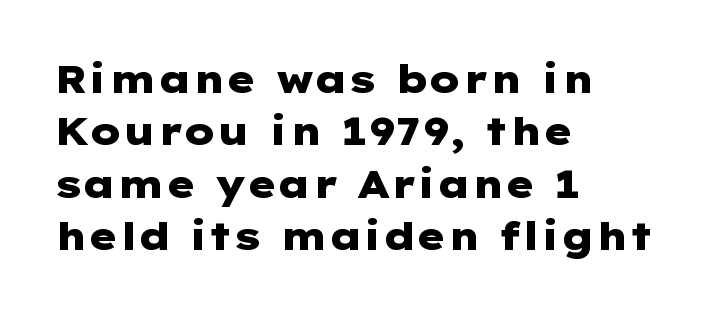
{"serif": "no", "italic": "no", "bold": "yes", "weight": "heavy", "width": "wide", "stroke_contrast": "low", "x_height": "medium", "underline": "no", "align": "left", "line_spacing": "normal", "line_spacing_ratio": 1.34, "letter_spacing": "normal", "letter_spacing_em": 0.0, "glyph_px": 39}
